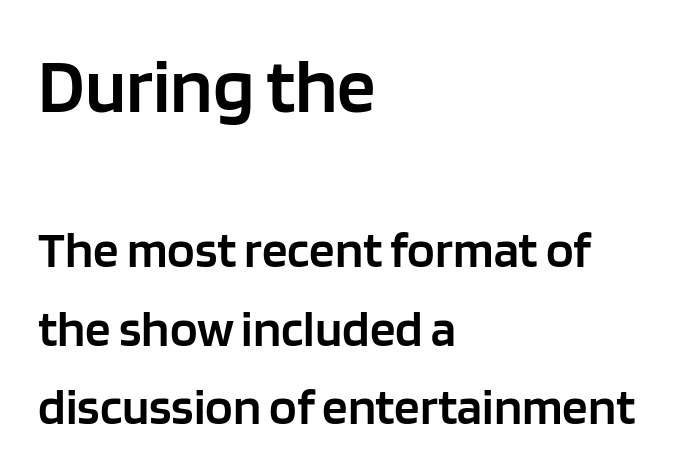
{"serif": "no", "italic": "no", "bold": "semi", "weight": "semibold", "width": "normal", "stroke_contrast": "low", "x_height": "large", "monospaced": "no", "underline": "no", "align": "left", "line_spacing": "normal", "line_spacing_ratio": 1.54, "letter_spacing": "normal", "letter_spacing_em": 0.0, "larger_block": "first", "size_ratio": 1.51, "glyph_px": 77}
